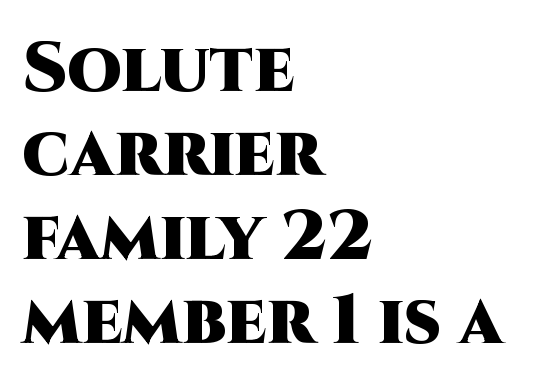
Q: Is the text bold? A: Yes.
Q: Is the text italic (slanted)? A: No, it is upright.
Q: Is the typeface a serif or a sans-serif typeface? A: Sans-serif.
Q: Is the text underlined? A: No.
Q: How is the paragraph aligned? A: Left-aligned.
Q: Is the spacing between letters normal or unusually wide? A: Normal.
Q: Width (condensed, normal, or wide)? A: Normal.
Q: Stroke contrast? A: High.
Q: x-height? A: Large.
Q: Monospaced? A: No.
